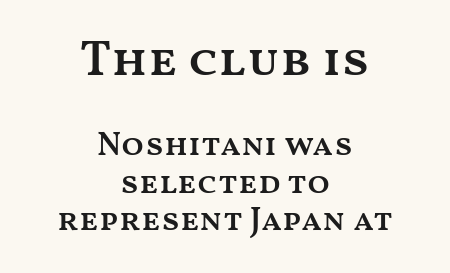
Character widths vary here, with narrow letters taking less room than wide ones. Reading down the column, the eye jumps only a short way to each next line. Every character sits straight up, as roman type does. Does the weight exceed regular? Yes, but only to semibold. Any mark beneath the type? The region is blank.
